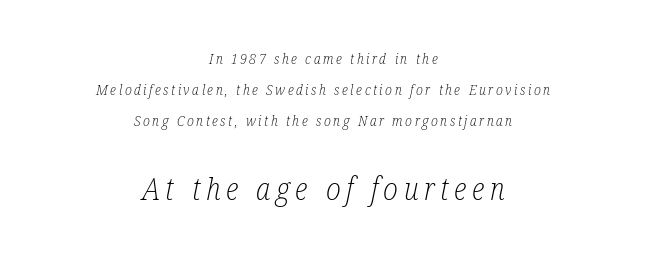
The emphasis by scale lands on block number two, below. When letters slant like this, we call the style italic. The passage is arranged like a title page — every line centered. Reading down the column, the eye jumps a long way to each next line.
